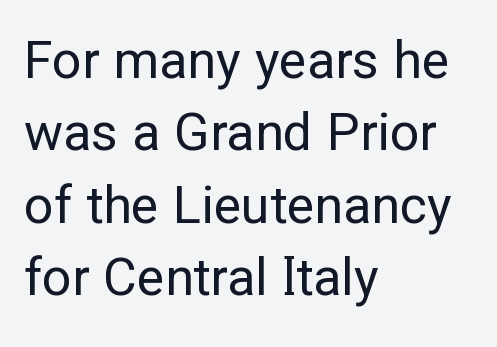
Q: Is the text bold? A: No.
Q: Is the text italic (slanted)? A: No, it is upright.
Q: Is the typeface a serif or a sans-serif typeface? A: Sans-serif.
Q: Is the text underlined? A: No.
Q: How is the paragraph aligned? A: Left-aligned.
Q: Is the spacing between letters normal or unusually wide? A: Normal.
Q: Is the spacing between lines tight, normal or loose? A: Normal.
Q: Width (condensed, normal, or wide)? A: Normal.
Q: Stroke contrast? A: Low.
Q: x-height? A: Medium.
Q: Monospaced? A: No.
